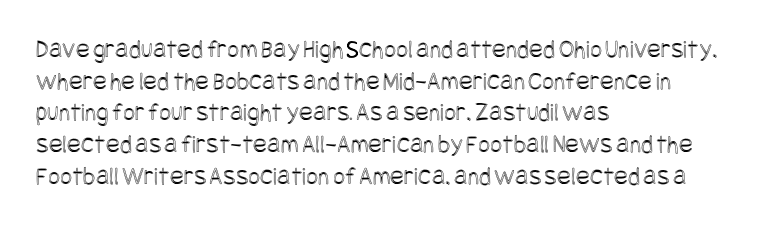
Q: Is the text italic (slanted)? A: No, it is upright.
Q: Is the text underlined? A: No.
Q: How is the paragraph aligned? A: Left-aligned.
Q: Is the spacing between letters normal or unusually wide? A: Normal.
